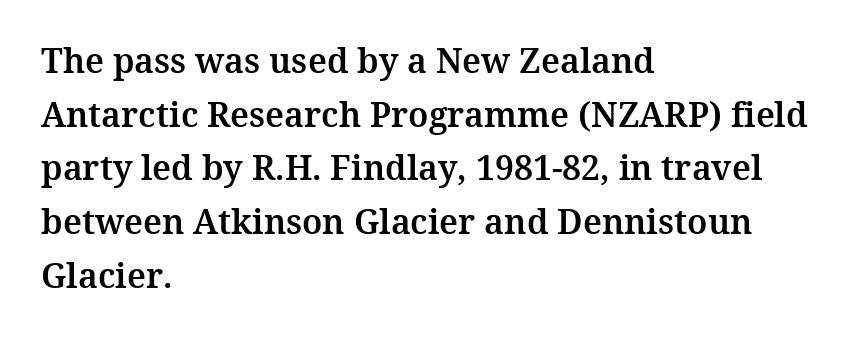
The lines in this sample share a left origin and differ only in where they stop. You could not count columns in this text — the font is proportionally spaced. Glance below the letters and you will spot only blank space. Glyph-to-glyph distance matches everyday printed text.
